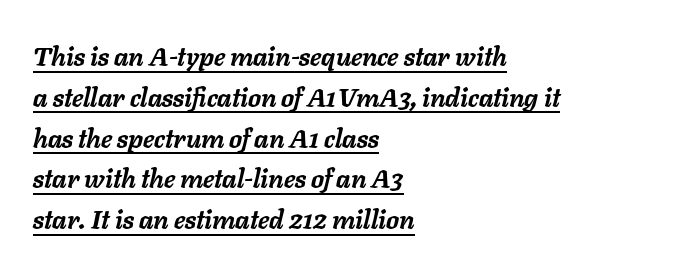
{"italic": "yes", "lean": "right", "slant_degrees": 11, "bold": "yes", "underline": "yes", "align": "left", "line_spacing": "normal", "line_spacing_ratio": 1.57, "letter_spacing": "normal", "letter_spacing_em": 0.0, "glyph_px": 26}
